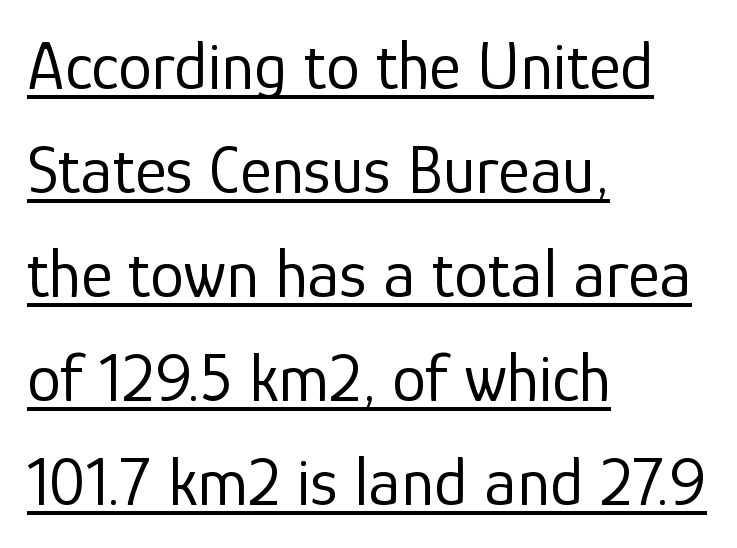
Q: Is the text bold? A: No.
Q: Is the text italic (slanted)? A: No, it is upright.
Q: Is the typeface a serif or a sans-serif typeface? A: Sans-serif.
Q: Is the text underlined? A: Yes.
Q: How is the paragraph aligned? A: Left-aligned.
Q: Is the spacing between letters normal or unusually wide? A: Normal.
Q: Is the spacing between lines tight, normal or loose? A: Normal.
Q: Width (condensed, normal, or wide)? A: Normal.
Q: Stroke contrast? A: Low.
Q: x-height? A: Medium.
Q: Monospaced? A: No.
